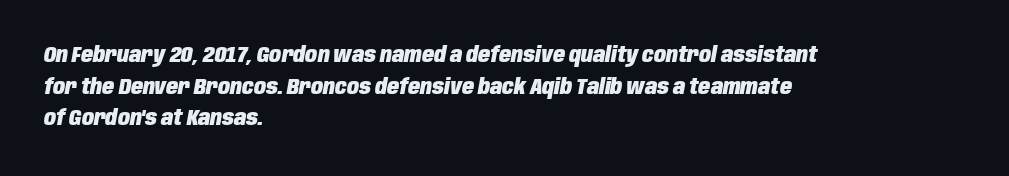
{"italic": "yes", "lean": "right", "slant_degrees": 10, "bold": "yes", "underline": "no", "align": "left", "line_spacing": "normal", "line_spacing_ratio": 1.44, "letter_spacing": "normal", "letter_spacing_em": 0.0, "glyph_px": 22}
